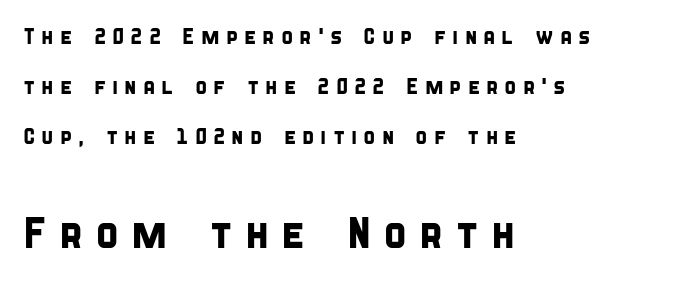
Q: Is the typeface a serif or a sans-serif typeface? A: Sans-serif.
Q: Is the text underlined? A: No.
Q: How is the paragraph aligned? A: Left-aligned.
Q: Is the spacing between letters normal or unusually wide? A: Unusually wide.
Q: Is the spacing between lines tight, normal or loose? A: Loose.
Q: Which block of text is set in a larger size, the first (top) or the second (bottom)? A: The second (bottom) one.
Q: Width (condensed, normal, or wide)? A: Condensed.
Q: Stroke contrast? A: Low.
Q: x-height? A: Large.
Q: Monospaced? A: No.
